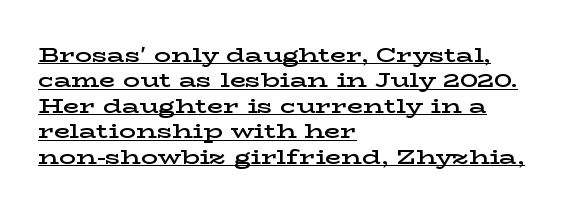
{"italic": "no", "bold": "semi", "underline": "yes", "align": "left", "line_spacing_ratio": 1.21, "letter_spacing": "normal", "letter_spacing_em": 0.0, "glyph_px": 21}
